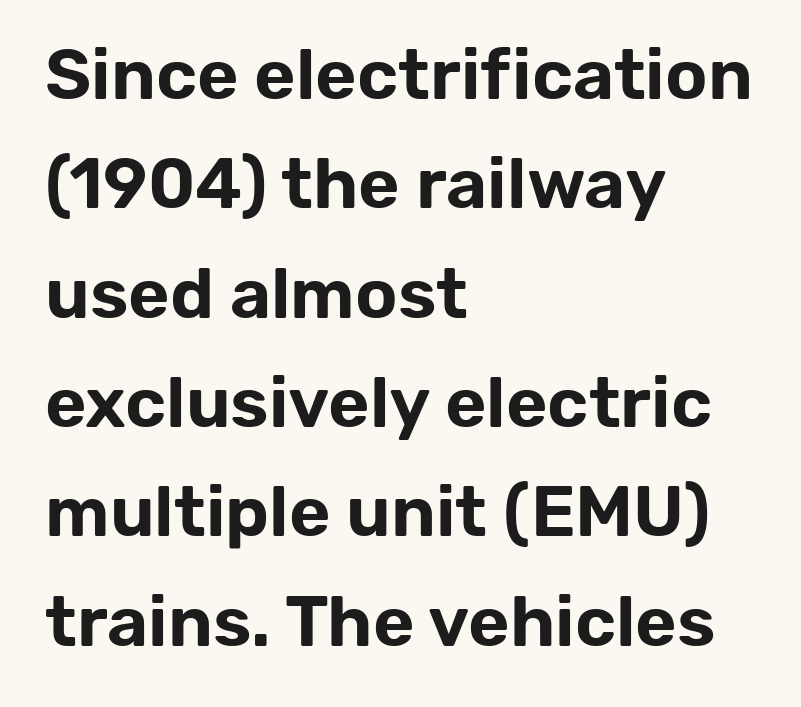
{"serif": "no", "italic": "no", "width": "normal", "stroke_contrast": "low", "x_height": "medium", "monospaced": "no", "underline": "no", "align": "left", "line_spacing": "normal", "line_spacing_ratio": 1.54, "letter_spacing": "normal", "letter_spacing_em": 0.0, "glyph_px": 71}
